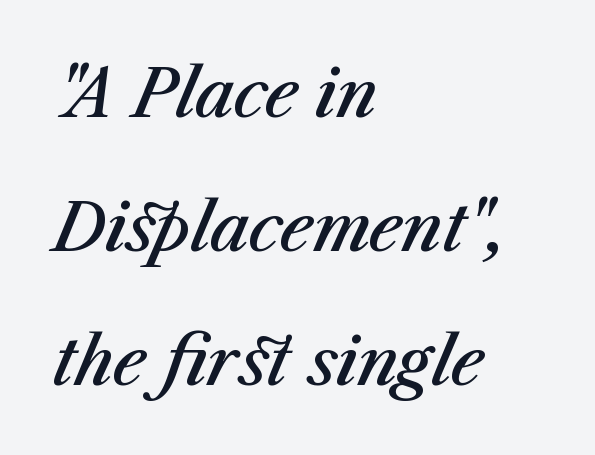
Here the glyphs are tracked normally, forming tight word shapes. If you measured baseline to baseline, you'd find a long distance. If you drew a ruler down the left edge, every line would touch it. The text carries the slant typical of an italic or oblique font. These lines are rendered in a variable-pitch font. The gap between lines stays unmarked.
